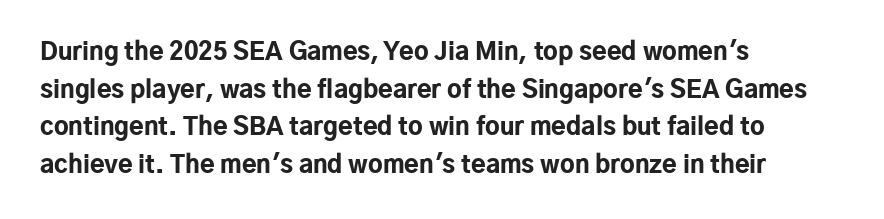
{"italic": "no", "bold": "yes", "underline": "no", "align": "left", "line_spacing": "normal", "line_spacing_ratio": 1.57, "letter_spacing": "normal", "letter_spacing_em": 0.0, "glyph_px": 24}
